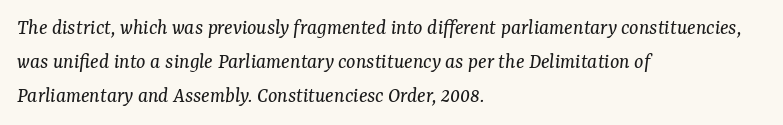
Q: Is the text bold? A: No.
Q: Is the text italic (slanted)? A: Yes, it leans right by about 7 degrees.
Q: Is the text underlined? A: No.
Q: How is the paragraph aligned? A: Left-aligned.
Q: Is the spacing between letters normal or unusually wide? A: Normal.
Q: Is the spacing between lines tight, normal or loose? A: Normal.
